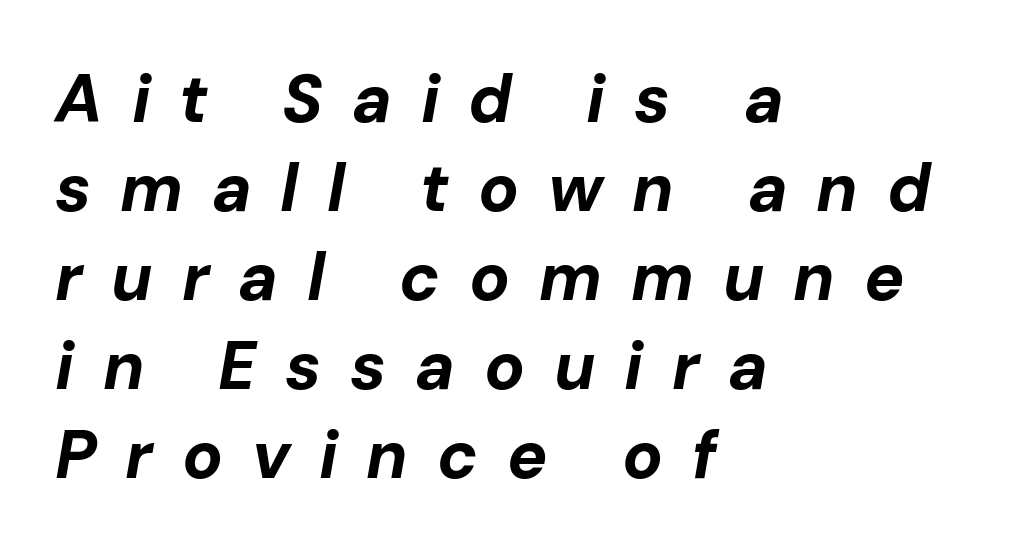
The glyphs have the mass of a bold cut. Proportional: the letters do not fall into vertical columns. The glyphs are unaccompanied by any horizontal stroke below them. Is the block centered? No — it sits flush against the left margin. The glyphs look as if they've been sheared to an angle. In terms of letterspacing, this is a distinctly airy, spread setting.
